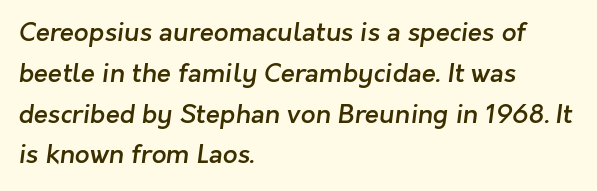
This rendering uses left alignment, leaving the right contour irregular. Stems and bowls a touch heavier than normal — semibold. A normal amount of white space separates one row of letters from the next. Tracking value appears to be zero — textbook default spacing.
